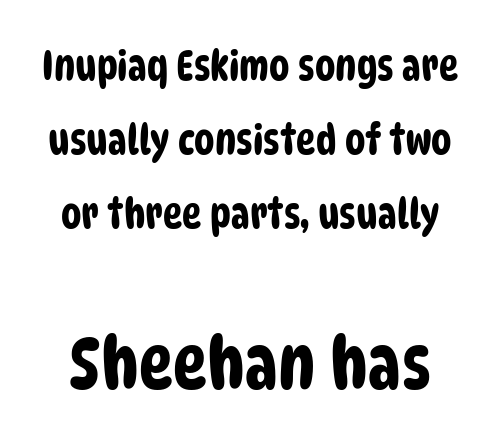
{"serif": "no", "width": "condensed", "stroke_contrast": "low", "x_height": "large", "monospaced": "no", "underline": "no", "line_spacing_ratio": 1.8, "letter_spacing": "normal", "letter_spacing_em": 0.0, "larger_block": "second", "size_ratio": 1.76, "glyph_px": 72}
